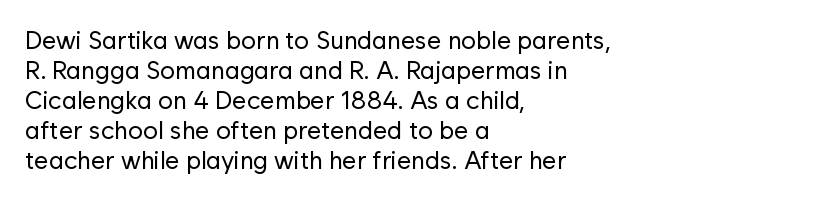
The image shows 25 px text type, upright; set left-aligned, line spacing 1.2x, normal letter spacing, not underlined.
